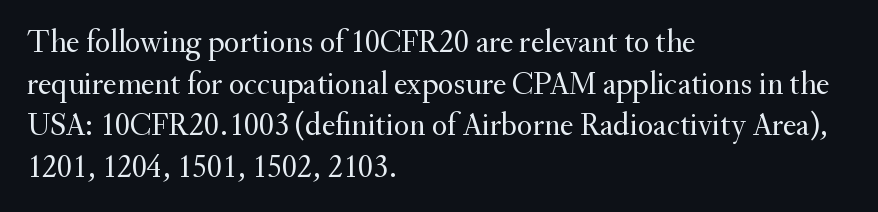
The image shows 32 px regular-weight serif type, upright; set left-aligned, normal line spacing (1.3x), normal letter spacing, not underlined; medium stroke contrast and a small x-height.
